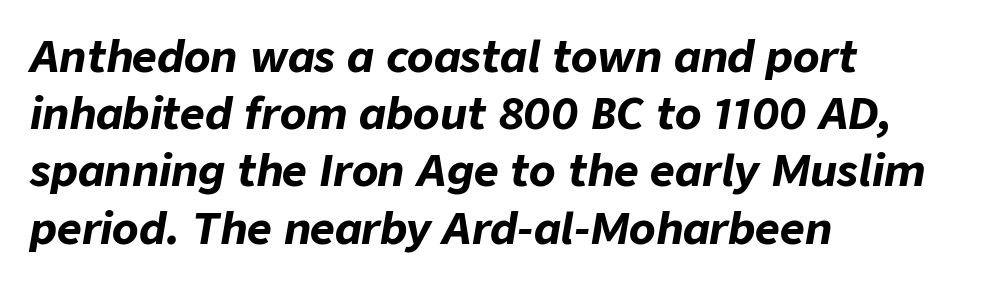
The image shows 43 px bold type, italic (leaning right); set left-aligned, normal line spacing (1.33x), normal letter spacing, not underlined; low stroke contrast and a medium x-height.
